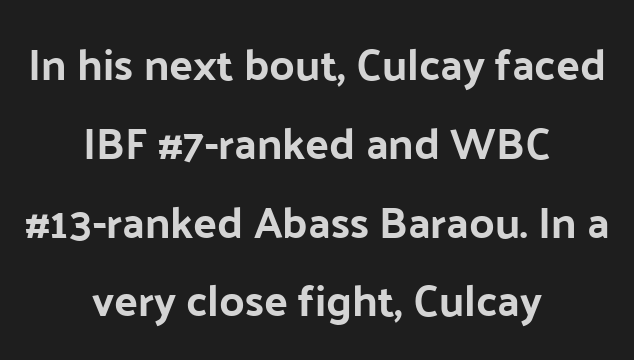
I'd call this a sans setting — the letters go barefoot. The passage shown has conventional tracking throughout. A centered setting, common on invitations and titles, is used for this passage. Think of a printed novel: that variable character pitch is what you see here. These lines were composed using upright roman letters. Underlining? Definitely not there.
